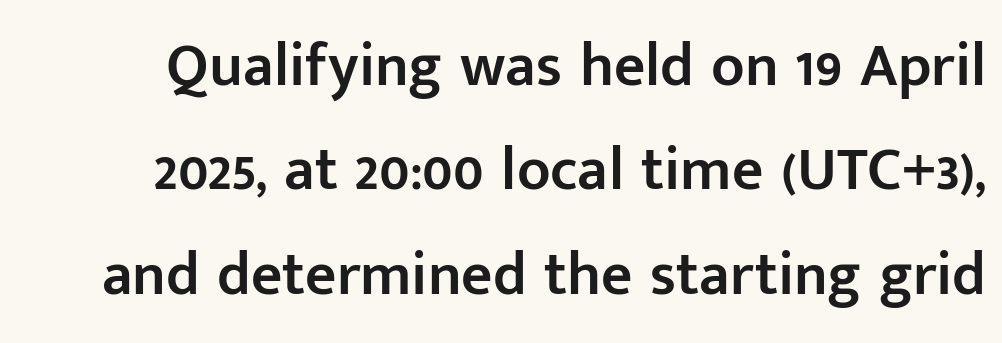
Q: Is the text bold? A: Semi-bold.
Q: Is the text italic (slanted)? A: No, it is upright.
Q: Is the typeface a serif or a sans-serif typeface? A: Sans-serif.
Q: Is the text underlined? A: No.
Q: Is the spacing between letters normal or unusually wide? A: Normal.
Q: Width (condensed, normal, or wide)? A: Normal.
Q: Stroke contrast? A: Low.
Q: x-height? A: Medium.
Q: Monospaced? A: No.
